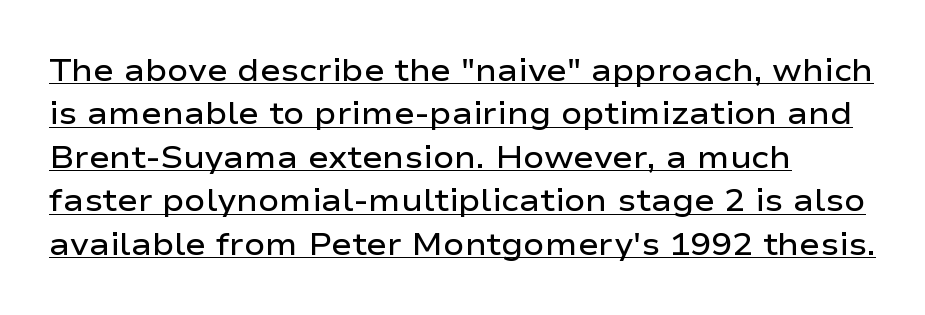
{"serif": "no", "italic": "no", "bold": "semi", "weight": "semibold", "width": "wide", "stroke_contrast": "low", "x_height": "medium", "monospaced": "no", "underline": "yes", "align": "left", "line_spacing": "normal", "line_spacing_ratio": 1.4, "letter_spacing": "normal", "letter_spacing_em": 0.0, "glyph_px": 31}
